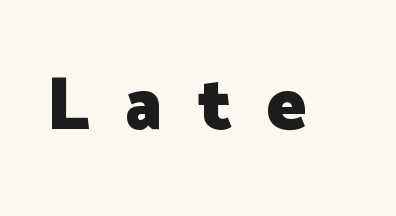
{"serif": "no", "italic": "no", "bold": "yes", "weight": "heavy", "width": "normal", "stroke_contrast": "low", "x_height": "medium", "monospaced": "no", "underline": "no", "letter_spacing": "wide", "letter_spacing_em": 0.47, "glyph_px": 75}
